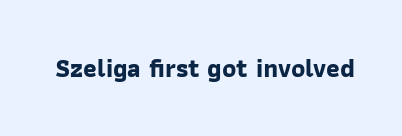
The image shows 26 px bold type; set normal letter spacing, not underlined.
